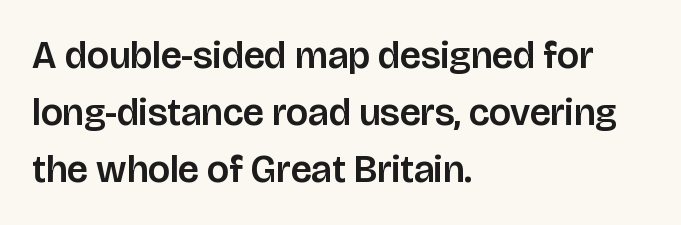
Q: Is the text italic (slanted)? A: No, it is upright.
Q: Is the typeface a serif or a sans-serif typeface? A: Sans-serif.
Q: Is the text underlined? A: No.
Q: How is the paragraph aligned? A: Left-aligned.
Q: Is the spacing between letters normal or unusually wide? A: Normal.
Q: Is the spacing between lines tight, normal or loose? A: Normal.
Q: Width (condensed, normal, or wide)? A: Normal.
Q: Stroke contrast? A: Low.
Q: x-height? A: Large.
Q: Monospaced? A: No.
